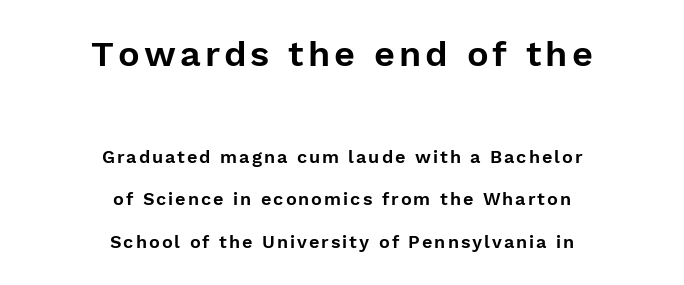
{"serif": "no", "italic": "no", "width": "normal", "stroke_contrast": "low", "x_height": "medium", "monospaced": "no", "underline": "no", "align": "center", "line_spacing": "loose", "line_spacing_ratio": 2.36, "larger_block": "first", "size_ratio": 2.0, "glyph_px": 36}
